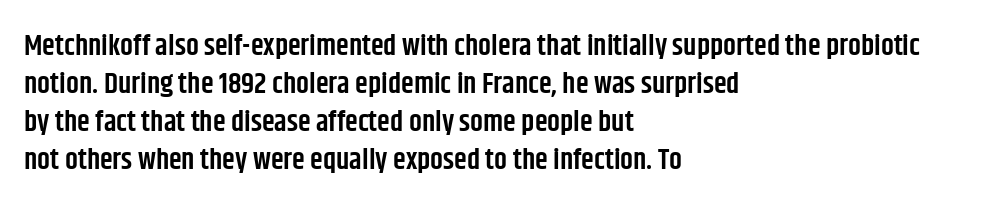
Q: Is the text bold? A: Semi-bold.
Q: Is the text italic (slanted)? A: No, it is upright.
Q: Is the typeface a serif or a sans-serif typeface? A: Sans-serif.
Q: Is the text underlined? A: No.
Q: How is the paragraph aligned? A: Left-aligned.
Q: Is the spacing between letters normal or unusually wide? A: Normal.
Q: Is the spacing between lines tight, normal or loose? A: Normal.
Q: Width (condensed, normal, or wide)? A: Condensed.
Q: Stroke contrast? A: Low.
Q: x-height? A: Large.
Q: Monospaced? A: No.
